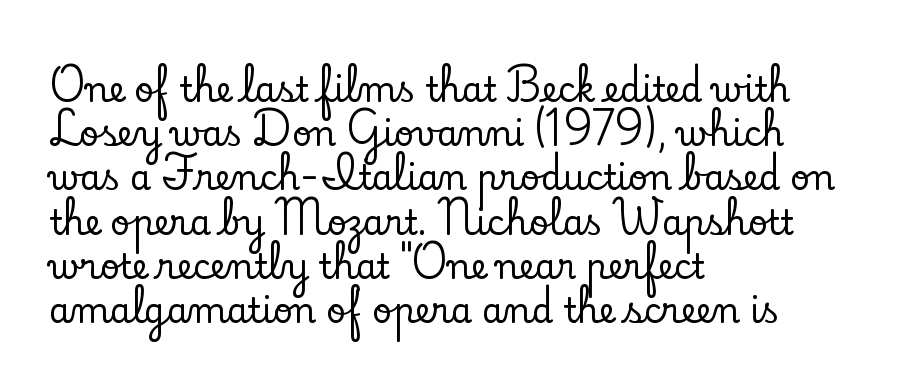
{"serif": "yes", "italic": "no", "width": "normal", "stroke_contrast": "low", "x_height": "small", "monospaced": "no", "underline": "no", "align": "left", "line_spacing": "normal", "line_spacing_ratio": 1.3, "letter_spacing": "normal", "letter_spacing_em": 0.0, "glyph_px": 34}
